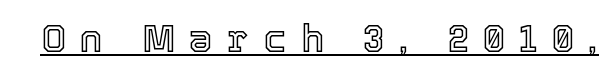
{"italic": "no", "width": "normal", "x_height": "medium", "monospaced": "no", "underline": "yes", "letter_spacing": "wide", "letter_spacing_em": 0.38, "glyph_px": 38}
